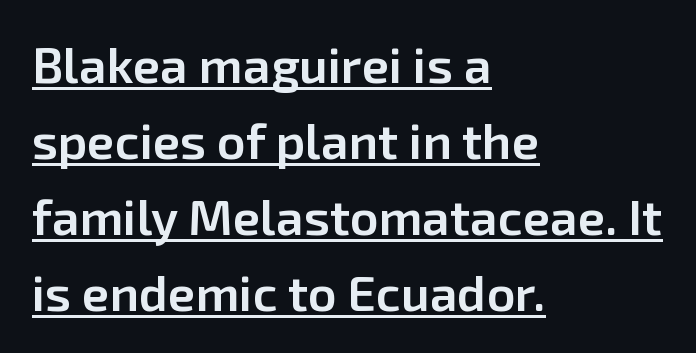
Q: Is the text bold? A: Semi-bold.
Q: Is the text italic (slanted)? A: No, it is upright.
Q: Is the typeface a serif or a sans-serif typeface? A: Sans-serif.
Q: Is the text underlined? A: Yes.
Q: How is the paragraph aligned? A: Left-aligned.
Q: Is the spacing between letters normal or unusually wide? A: Normal.
Q: Is the spacing between lines tight, normal or loose? A: Normal.
Q: Width (condensed, normal, or wide)? A: Normal.
Q: Stroke contrast? A: Low.
Q: x-height? A: Medium.
Q: Monospaced? A: No.
